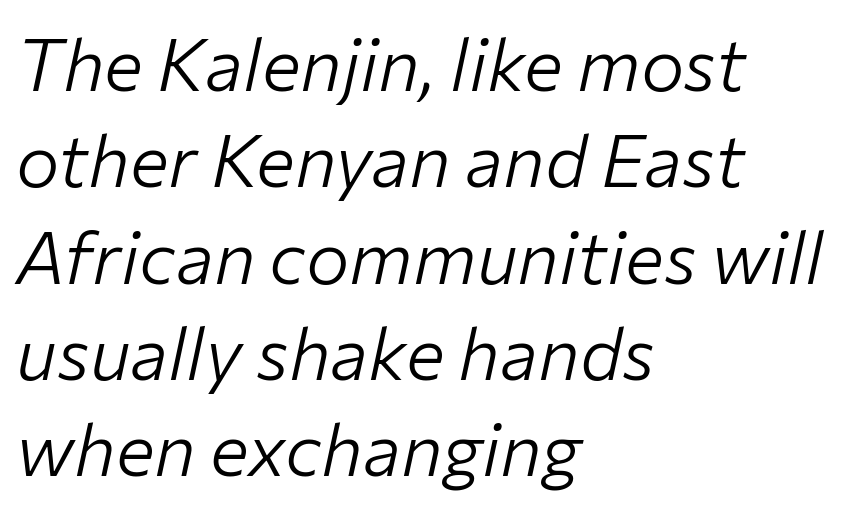
{"italic": "yes", "lean": "right", "slant_degrees": 12, "bold": "no", "weight": "light", "width": "normal", "stroke_contrast": "low", "x_height": "medium", "monospaced": "no", "underline": "no", "align": "left", "line_spacing": "normal", "line_spacing_ratio": 1.32, "letter_spacing": "normal", "letter_spacing_em": 0.0, "glyph_px": 73}
